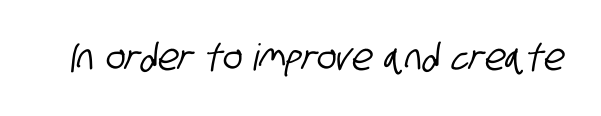
The image shows 37 px condensed sans-serif type; set normal letter spacing, not underlined; low stroke contrast and a large x-height.
